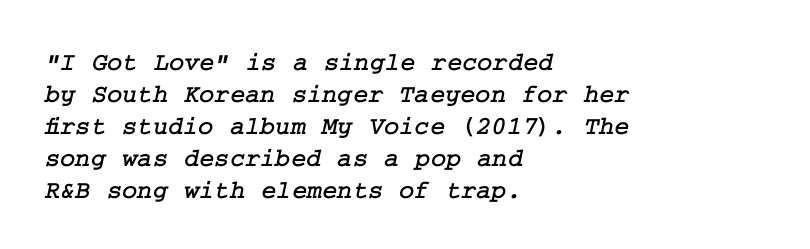
The image shows 26 px text type; set left-aligned, line spacing 1.23x, normal letter spacing, not underlined.
